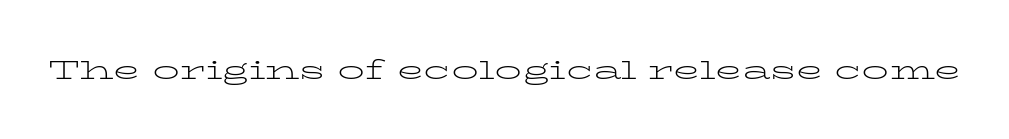
{"italic": "no", "bold": "no", "underline": "no", "letter_spacing": "normal", "letter_spacing_em": 0.0, "glyph_px": 27}
